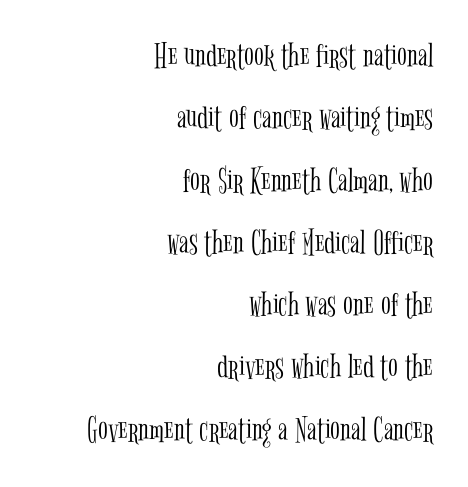
{"serif": "yes", "italic": "no", "bold": "no", "weight": "light", "width": "condensed", "stroke_contrast": "low", "x_height": "medium", "monospaced": "no", "underline": "no", "align": "right", "line_spacing_ratio": 1.73, "letter_spacing": "normal", "letter_spacing_em": 0.0, "glyph_px": 36}
